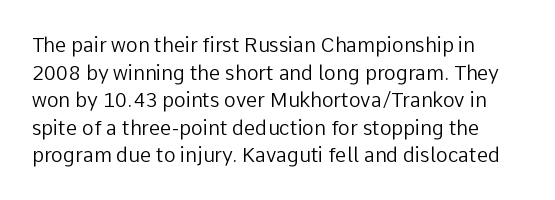
The image shows 20 px text type, upright; set normal line spacing (1.38x), normal letter spacing, not underlined.
